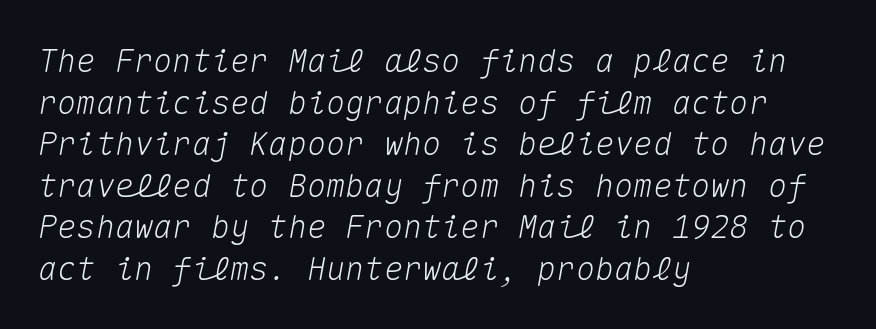
{"italic": "yes", "lean": "right", "slant_degrees": 10, "width": "normal", "stroke_contrast": "medium", "x_height": "medium", "monospaced": "yes", "underline": "no", "align": "left", "line_spacing": "normal", "line_spacing_ratio": 1.3, "letter_spacing": "normal", "letter_spacing_em": 0.0, "glyph_px": 32}
